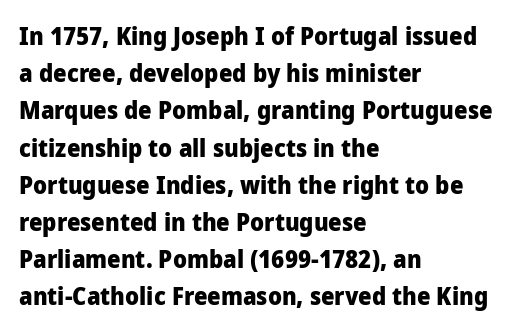
The passage shown has conventional tracking throughout. Underline: absent. The lines in this sample share a left origin and differ only in where they stop. These lines carry a lot of weight — the face is fully bold. Leading: standard. Characters remain perfectly vertical along every line.
